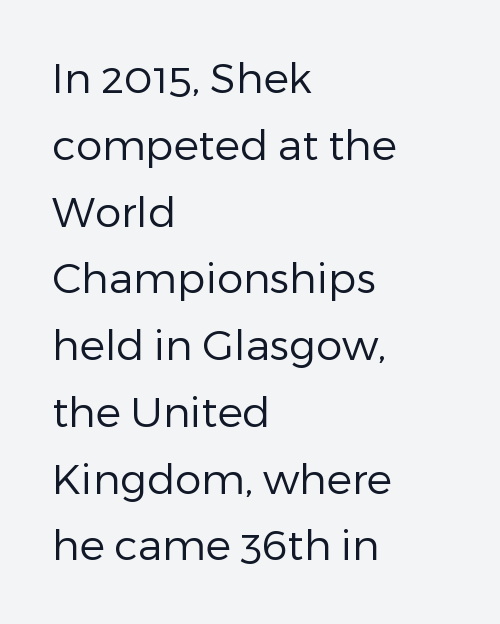
The image shows 42 px regular-weight sans-serif type, upright; set left-aligned, normal line spacing (1.59x), normal letter spacing, not underlined; low stroke contrast and a medium x-height.
